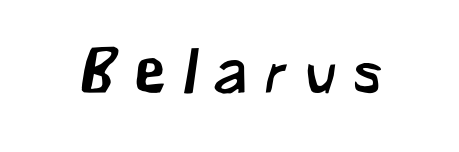
The words here are not underlined. The letters carry no serifs — their stems end cleanly without finishing strokes. A typesetter would call this proportional, since set widths differ per character. A typesetter would call this heavily tracked-out type.
